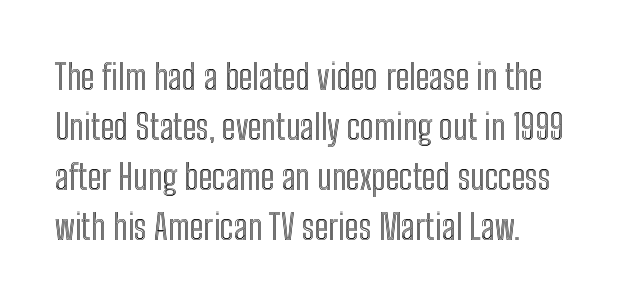
Q: Is the text italic (slanted)? A: No, it is upright.
Q: Is the text underlined? A: No.
Q: How is the paragraph aligned? A: Left-aligned.
Q: Is the spacing between letters normal or unusually wide? A: Normal.
Q: Is the spacing between lines tight, normal or loose? A: Normal.
Q: Width (condensed, normal, or wide)? A: Condensed.
Q: x-height? A: Medium.
Q: Monospaced? A: No.
